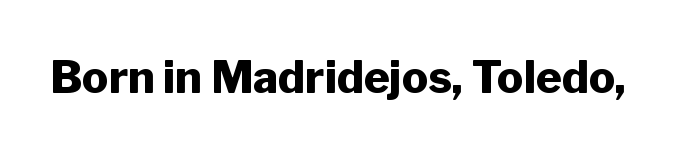
{"serif": "no", "italic": "no", "bold": "yes", "weight": "heavy", "width": "normal", "stroke_contrast": "low", "x_height": "medium", "monospaced": "no", "underline": "no", "letter_spacing": "normal", "letter_spacing_em": 0.0, "glyph_px": 44}
